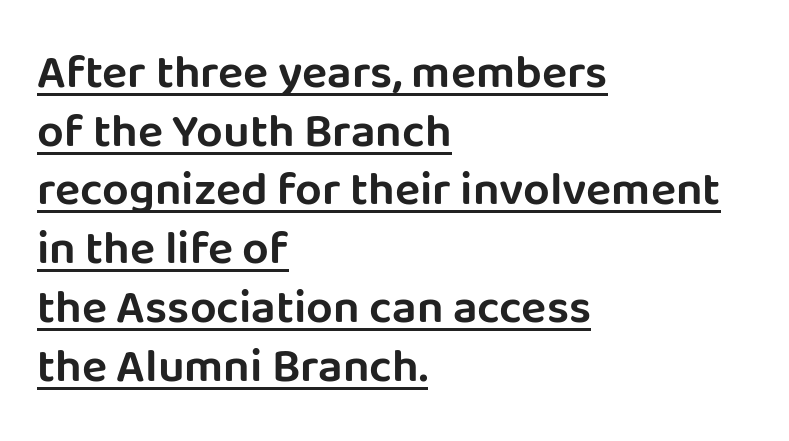
{"serif": "no", "italic": "no", "width": "normal", "stroke_contrast": "low", "x_height": "large", "monospaced": "no", "underline": "yes", "align": "left", "line_spacing": "normal", "line_spacing_ratio": 1.25, "letter_spacing": "normal", "letter_spacing_em": 0.0, "glyph_px": 47}
